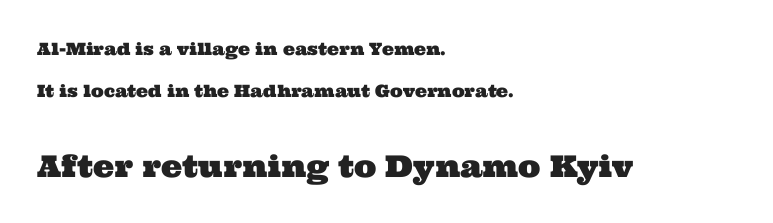
Has an underline been added? It has not. Note: serifs present on the glyphs. This rendering uses left alignment, leaving the right contour irregular. Does extra space separate the letters? No, they use regular spacing. Does the bottom block carry the larger type? Yes, it does. The passage shown is typed in a proportional face where columns would drift.
